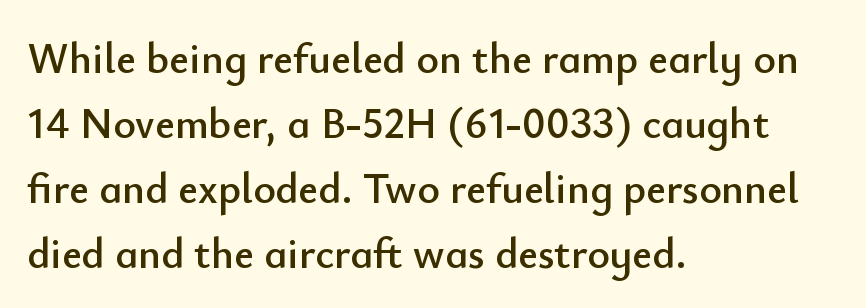
Q: Is the text italic (slanted)? A: No, it is upright.
Q: Is the typeface a serif or a sans-serif typeface? A: Sans-serif.
Q: Is the text underlined? A: No.
Q: How is the paragraph aligned? A: Left-aligned.
Q: Is the spacing between letters normal or unusually wide? A: Normal.
Q: Is the spacing between lines tight, normal or loose? A: Normal.
Q: Width (condensed, normal, or wide)? A: Normal.
Q: Stroke contrast? A: Low.
Q: x-height? A: Small.
Q: Monospaced? A: No.
